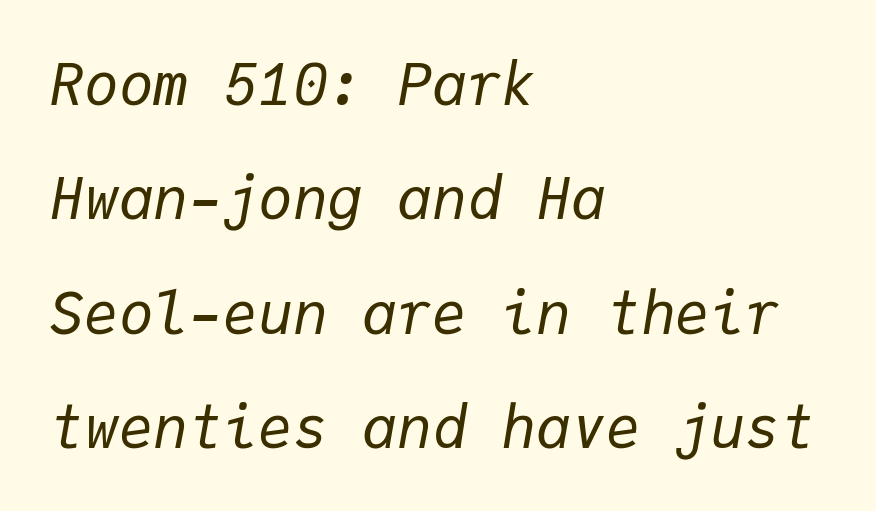
{"italic": "yes", "lean": "right", "slant_degrees": 9, "bold": "no", "weight": "regular", "width": "normal", "stroke_contrast": "low", "x_height": "medium", "monospaced": "yes", "underline": "no", "align": "left", "line_spacing": "loose", "line_spacing_ratio": 1.97, "letter_spacing": "normal", "letter_spacing_em": 0.0, "glyph_px": 58}
